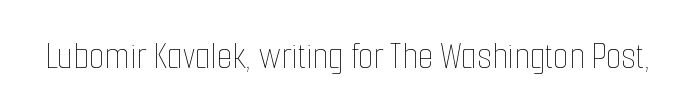
Q: Is the text bold? A: No.
Q: Is the text italic (slanted)? A: No, it is upright.
Q: Is the text underlined? A: No.
Q: Is the spacing between letters normal or unusually wide? A: Normal.
Q: Width (condensed, normal, or wide)? A: Condensed.
Q: Stroke contrast? A: Low.
Q: x-height? A: Medium.
Q: Monospaced? A: No.
